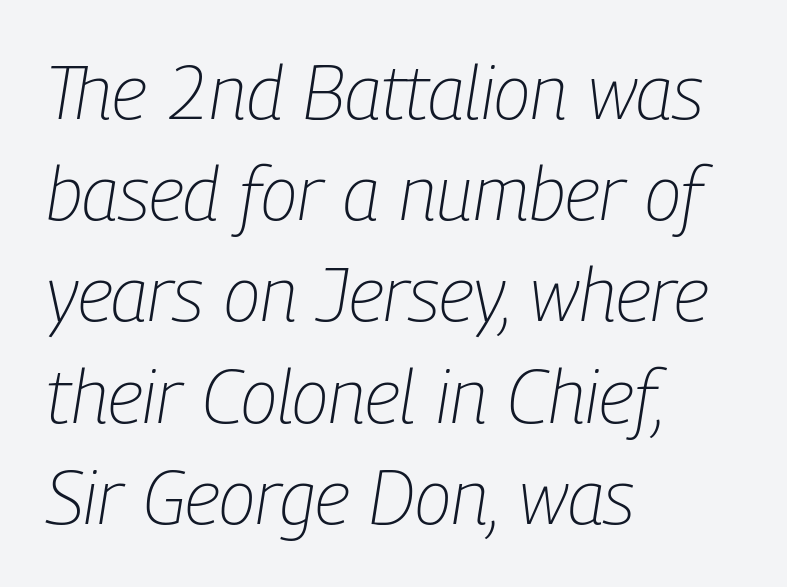
Q: Is the text bold? A: No.
Q: Is the text italic (slanted)? A: Yes, it leans right by about 9 degrees.
Q: Is the text underlined? A: No.
Q: How is the paragraph aligned? A: Left-aligned.
Q: Is the spacing between letters normal or unusually wide? A: Normal.
Q: Is the spacing between lines tight, normal or loose? A: Normal.
Q: Width (condensed, normal, or wide)? A: Condensed.
Q: Stroke contrast? A: Low.
Q: x-height? A: Medium.
Q: Monospaced? A: No.
